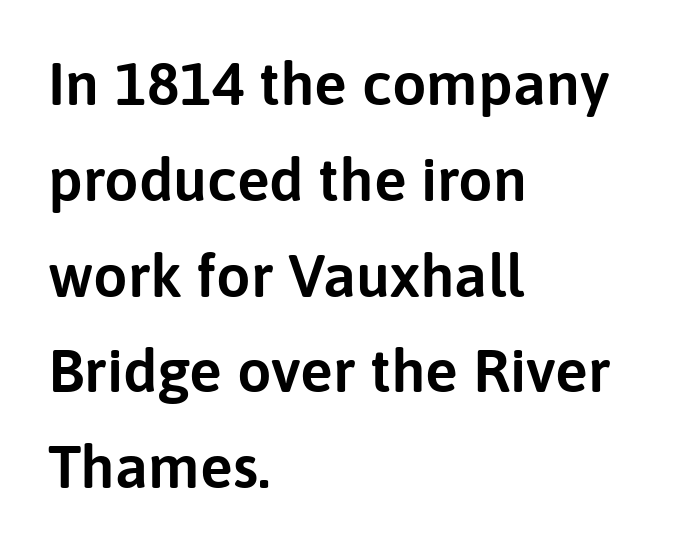
The image shows 61 px sans-serif type, upright; set left-aligned, normal line spacing (1.57x), normal letter spacing, not underlined; low stroke contrast and a medium x-height.
